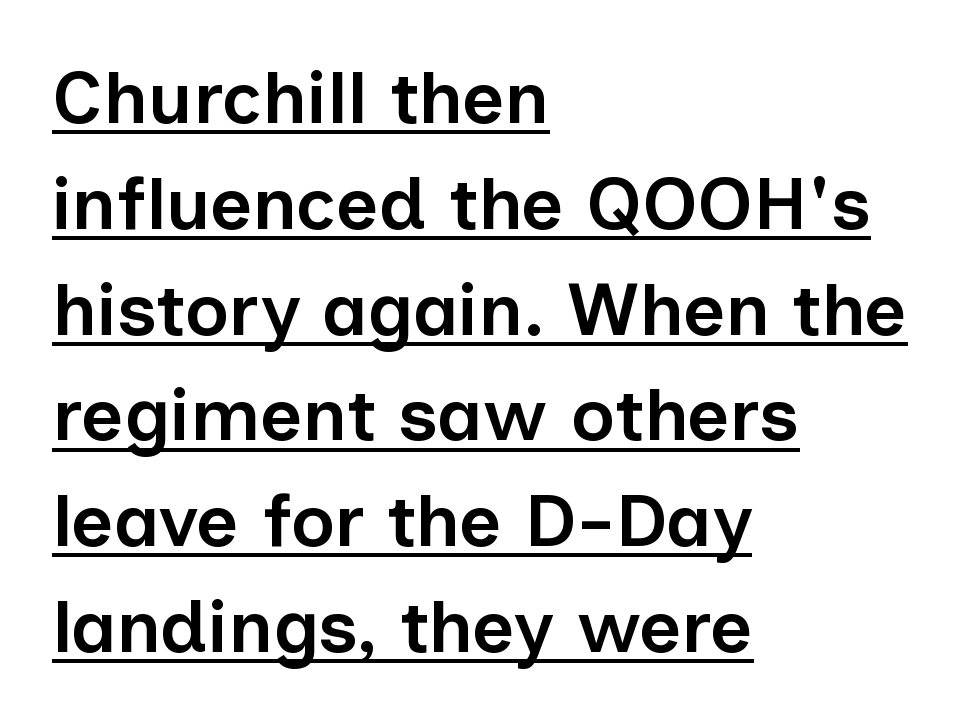
{"serif": "no", "italic": "no", "bold": "semi", "weight": "semibold", "width": "normal", "stroke_contrast": "low", "x_height": "medium", "monospaced": "no", "underline": "yes", "align": "left", "line_spacing": "normal", "line_spacing_ratio": 1.43, "letter_spacing": "normal", "letter_spacing_em": 0.0, "glyph_px": 74}
